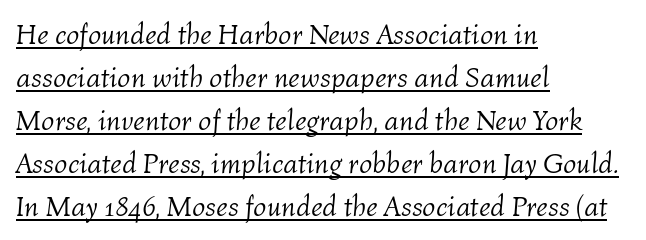
Q: Is the text bold? A: No.
Q: Is the text italic (slanted)? A: Yes, it leans right by about 4 degrees.
Q: Is the text underlined? A: Yes.
Q: How is the paragraph aligned? A: Left-aligned.
Q: Is the spacing between letters normal or unusually wide? A: Normal.
Q: Is the spacing between lines tight, normal or loose? A: Normal.
Q: Width (condensed, normal, or wide)? A: Normal.
Q: Stroke contrast? A: Medium.
Q: x-height? A: Medium.
Q: Monospaced? A: No.
